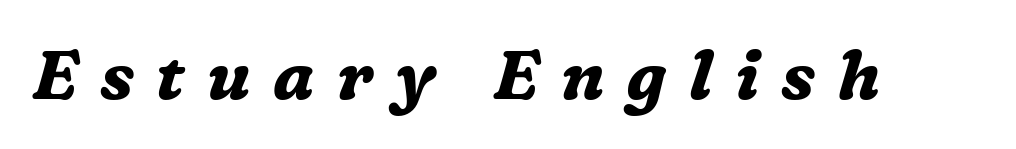
{"serif": "yes", "italic": "yes", "lean": "right", "slant_degrees": 16, "bold": "yes", "weight": "bold", "width": "normal", "stroke_contrast": "medium", "x_height": "medium", "monospaced": "no", "underline": "no", "letter_spacing": "wide", "letter_spacing_em": 0.33, "glyph_px": 68}
